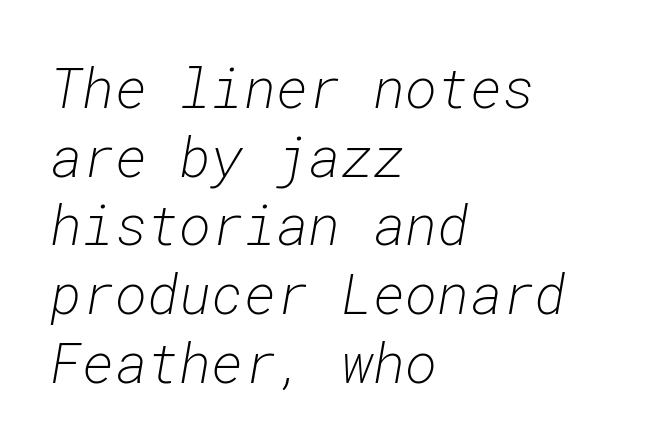
Every character here occupies the same horizontal width, giving the sample a typewriter-like rhythm. Italic? Definitely — the glyphs are oblique. Quick note: interline space is typical. No extra ink here — the face is not bold. Every row of glyphs begins at an identical x-position on the left.
